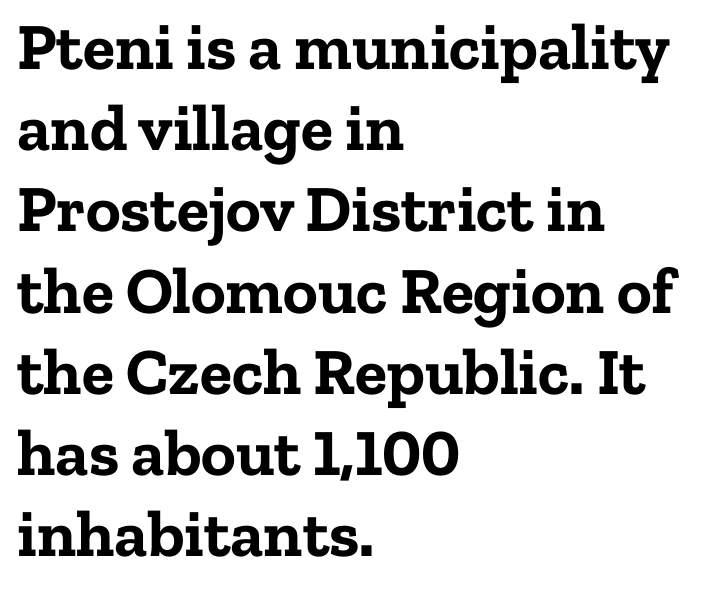
Q: Is the text bold? A: Yes.
Q: Is the text italic (slanted)? A: No, it is upright.
Q: Is the typeface a serif or a sans-serif typeface? A: Serif.
Q: Is the text underlined? A: No.
Q: How is the paragraph aligned? A: Left-aligned.
Q: Is the spacing between letters normal or unusually wide? A: Normal.
Q: Width (condensed, normal, or wide)? A: Normal.
Q: Stroke contrast? A: Low.
Q: x-height? A: Medium.
Q: Monospaced? A: No.
